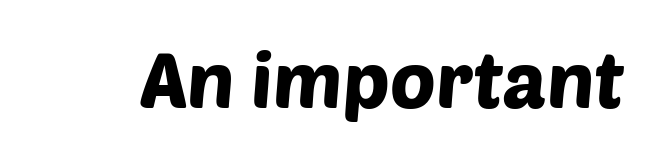
The image shows 77 px sans-serif type; set normal letter spacing, not underlined; low stroke contrast and a large x-height.
